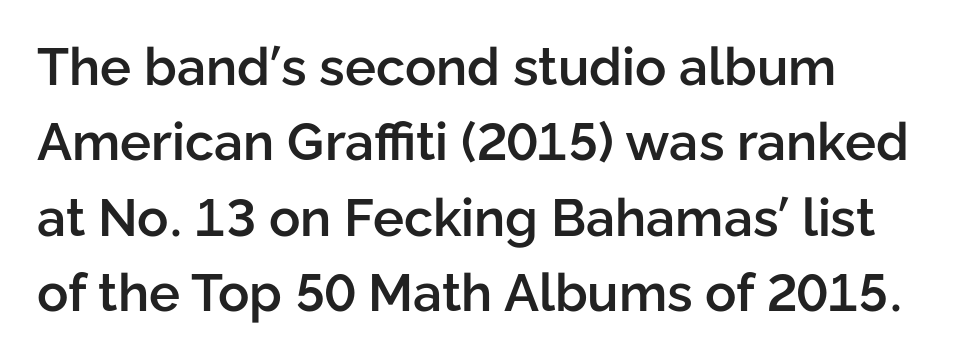
Q: Is the text bold? A: Semi-bold.
Q: Is the text italic (slanted)? A: No, it is upright.
Q: Is the typeface a serif or a sans-serif typeface? A: Sans-serif.
Q: Is the text underlined? A: No.
Q: Is the spacing between letters normal or unusually wide? A: Normal.
Q: Is the spacing between lines tight, normal or loose? A: Normal.
Q: Width (condensed, normal, or wide)? A: Normal.
Q: Stroke contrast? A: Low.
Q: x-height? A: Medium.
Q: Monospaced? A: No.
